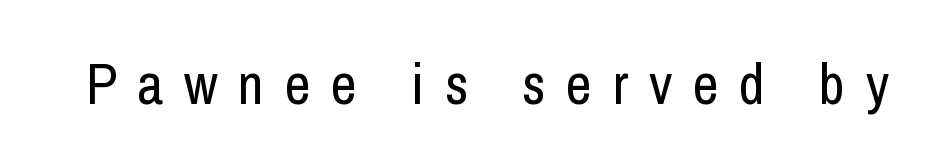
{"serif": "no", "italic": "no", "bold": "no", "weight": "regular", "width": "condensed", "stroke_contrast": "low", "x_height": "medium", "monospaced": "no", "underline": "no", "letter_spacing": "wide", "letter_spacing_em": 0.36, "glyph_px": 57}
